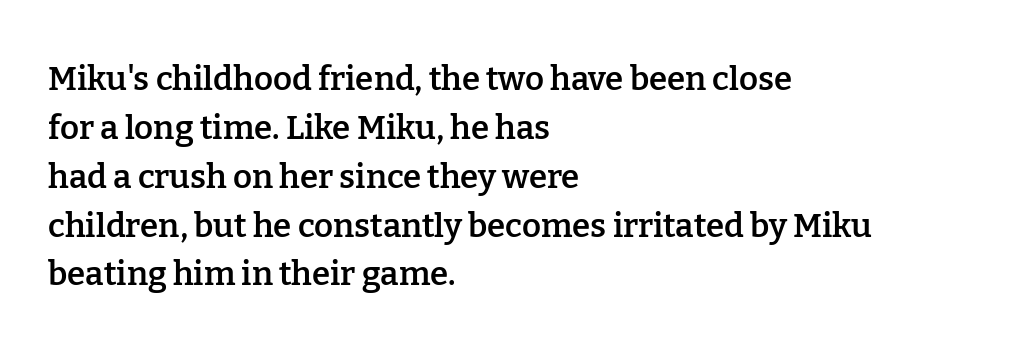
The image shows 33 px semibold serif type, upright; set left-aligned, normal line spacing (1.48x), normal letter spacing, not underlined; low stroke contrast and a medium x-height.
